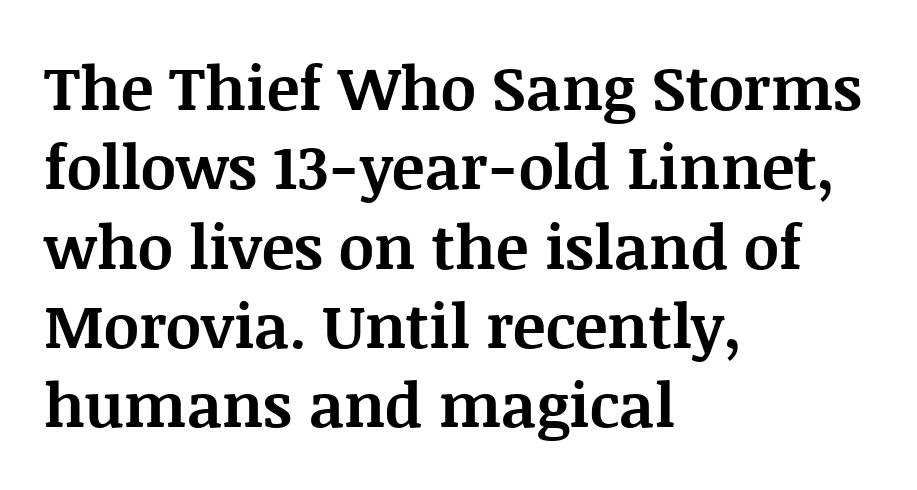
Q: Is the text bold? A: Yes.
Q: Is the text italic (slanted)? A: No, it is upright.
Q: Is the typeface a serif or a sans-serif typeface? A: Serif.
Q: Is the text underlined? A: No.
Q: How is the paragraph aligned? A: Left-aligned.
Q: Is the spacing between letters normal or unusually wide? A: Normal.
Q: Is the spacing between lines tight, normal or loose? A: Normal.
Q: Width (condensed, normal, or wide)? A: Normal.
Q: Stroke contrast? A: Medium.
Q: x-height? A: Large.
Q: Monospaced? A: No.
